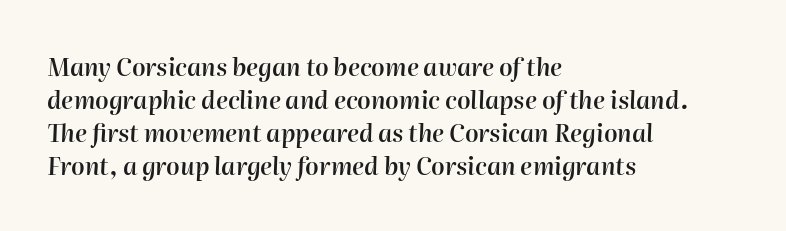
The image shows 24 px text type, italic (leaning right); set left-aligned, normal line spacing (1.38x), normal letter spacing, not underlined.
